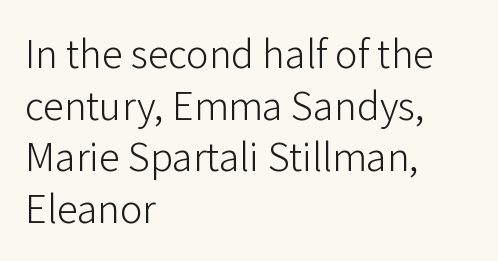
These lines were composed using upright roman letters. Bare-footed words on every line. No chunkiness to these letters — they're not bold. Each letter keeps its own natural width here, so spacing adapts to shape.
